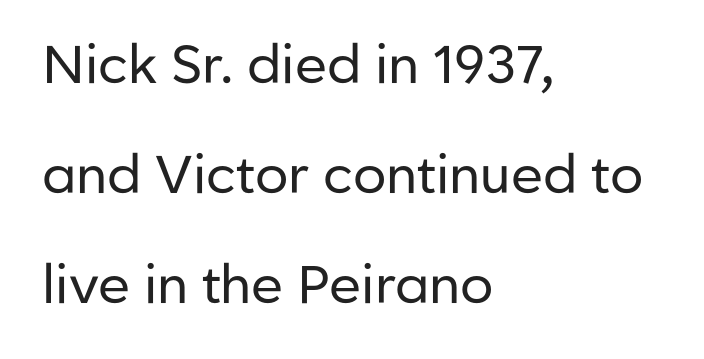
Q: Is the text bold? A: No.
Q: Is the text italic (slanted)? A: No, it is upright.
Q: Is the typeface a serif or a sans-serif typeface? A: Sans-serif.
Q: Is the text underlined? A: No.
Q: How is the paragraph aligned? A: Left-aligned.
Q: Is the spacing between letters normal or unusually wide? A: Normal.
Q: Is the spacing between lines tight, normal or loose? A: Loose.
Q: Width (condensed, normal, or wide)? A: Normal.
Q: Stroke contrast? A: Low.
Q: x-height? A: Medium.
Q: Monospaced? A: No.
